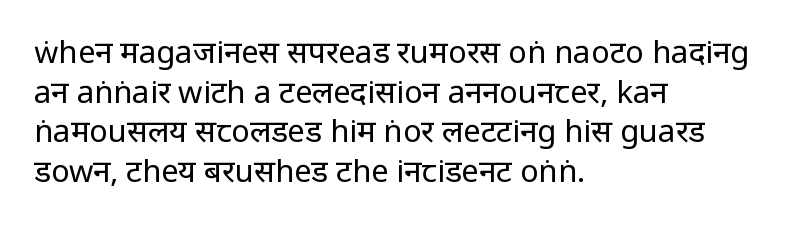
This sample uses an upright cut, with every glyph sitting square on the baseline. Is there much room between lines? A standard amount, neither cramped nor airy. This sample uses a sans-serif face. The rendering uses natural spacing where letterforms have individual widths.
